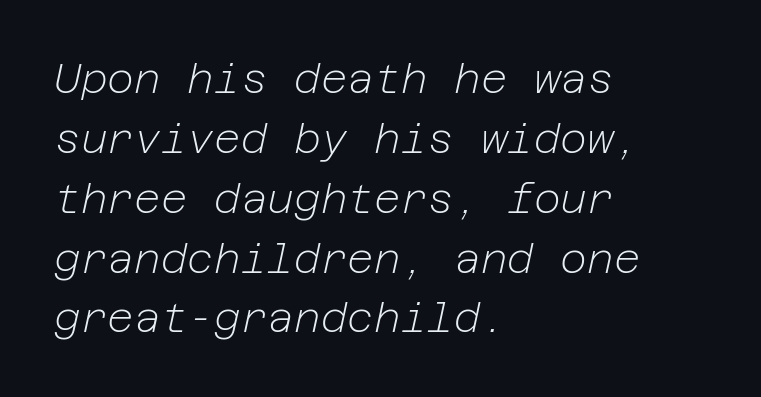
Successive baselines arrive at the customary interval. Stem width sits at or under what a default text font uses. The specimen reads as italic at a glance. The passage shown has conventional tracking throughout. Quick note: underline off. Each line starts at the same left margin while the right side varies.
